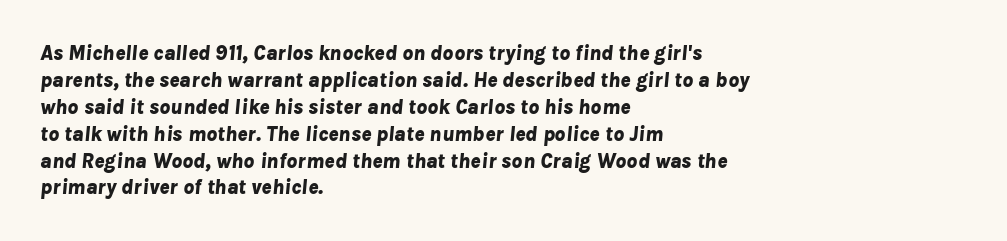
Q: Is the text bold? A: Yes.
Q: Is the text italic (slanted)? A: Yes, it leans right by about 8 degrees.
Q: Is the text underlined? A: No.
Q: How is the paragraph aligned? A: Left-aligned.
Q: Is the spacing between letters normal or unusually wide? A: Normal.
Q: Is the spacing between lines tight, normal or loose? A: Normal.
